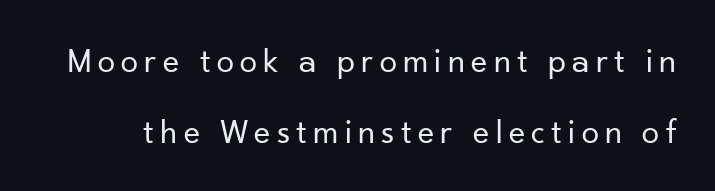
The image shows 35 px regular-weight sans-serif type, upright; set loose line spacing (2.04x), not underlined; low stroke contrast and a small x-height.
